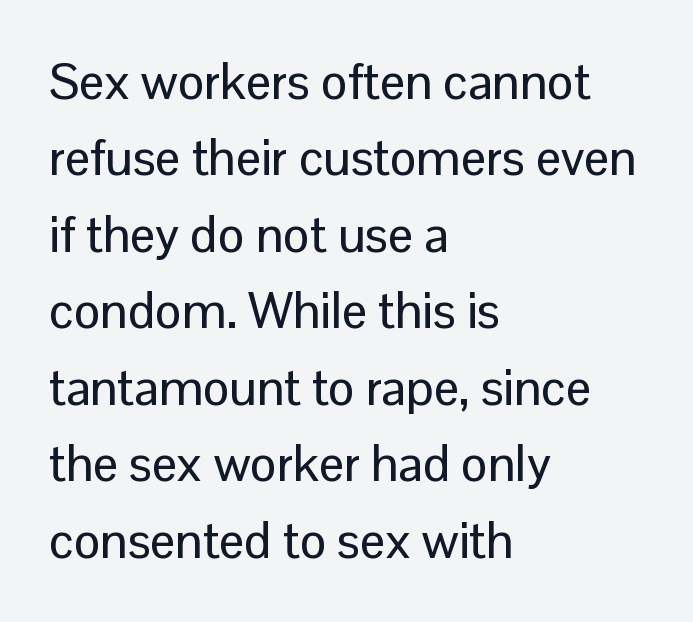
The image shows 50 px sans-serif type, upright; set left-aligned, normal line spacing (1.53x), normal letter spacing, not underlined; low stroke contrast and a medium x-height.
